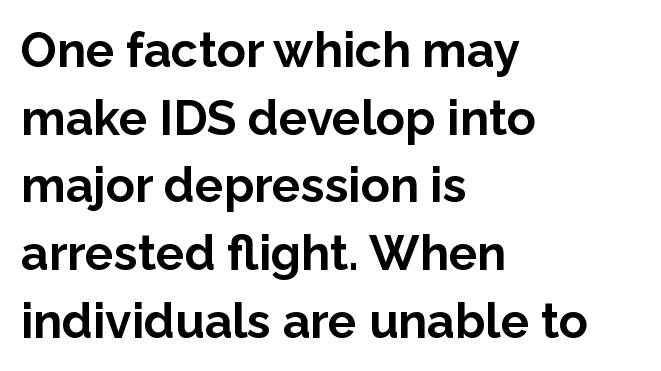
{"serif": "no", "italic": "no", "bold": "yes", "weight": "bold", "width": "normal", "stroke_contrast": "low", "x_height": "medium", "monospaced": "no", "underline": "no", "align": "left", "line_spacing": "normal", "line_spacing_ratio": 1.41, "letter_spacing": "normal", "letter_spacing_em": 0.0, "glyph_px": 48}
